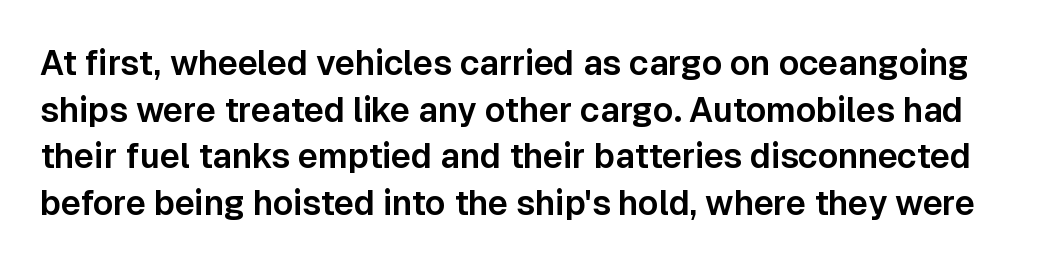
{"serif": "no", "italic": "no", "width": "normal", "stroke_contrast": "low", "x_height": "medium", "monospaced": "no", "underline": "no", "line_spacing": "normal", "line_spacing_ratio": 1.37, "letter_spacing": "normal", "letter_spacing_em": 0.0, "glyph_px": 34}
